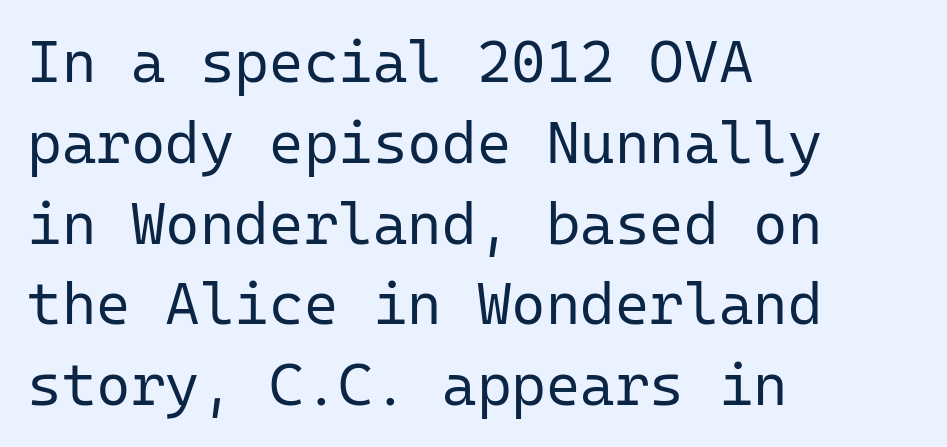
The image shows 59 px regular-weight sans-serif type, upright, monospaced; set left-aligned, normal line spacing (1.37x), normal letter spacing, not underlined; low stroke contrast and a medium x-height.
